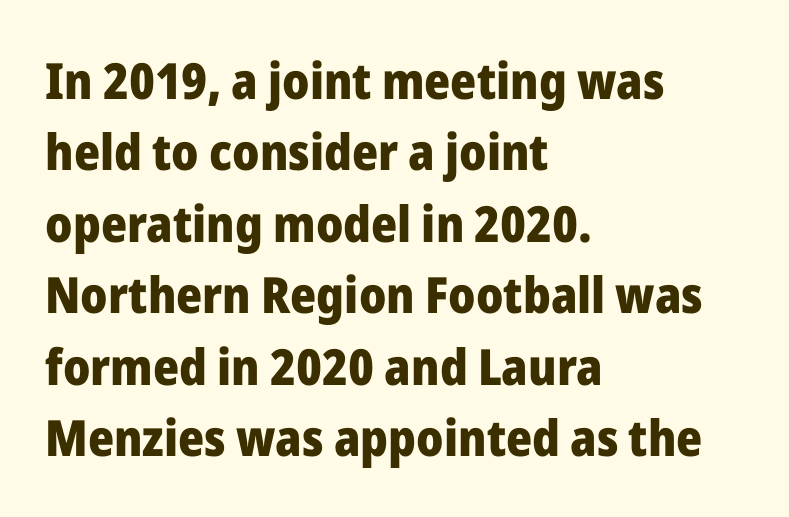
The image shows 50 px heavy sans-serif type, upright; set left-aligned, normal line spacing (1.43x), normal letter spacing, not underlined; low stroke contrast and a medium x-height.
